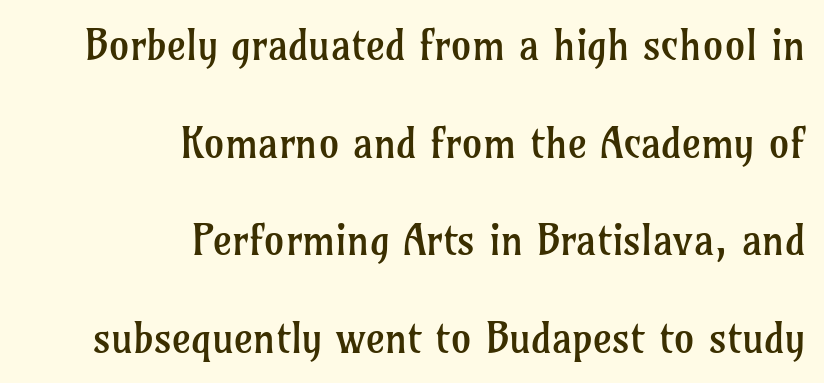
Nothing unusual about the tracking: characters are spaced as the font intends. Vertical strokes here are truly vertical. Each row of text sits above clean, open space. Note the varied advance widths — an 'i' is clearly narrower than an 'm'. Stroke thickness stays within the range of a standard reading face or lighter. You could fit nearly another row in the gap between these rows.
